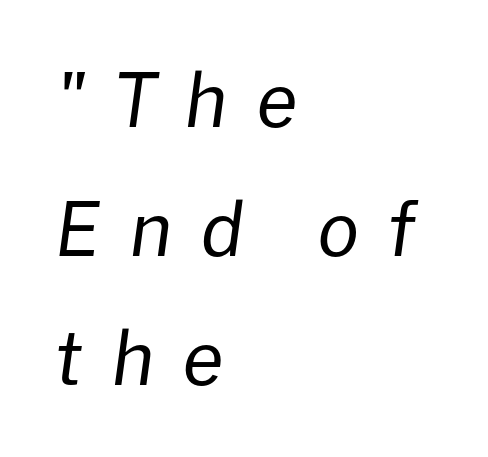
The glyphs look as if they've been sheared to an angle. Letters rest on an invisible, unmarked baseline. The paragraph shown leans on its left margin. Is the type heavy? It reads as light-to-regular instead.
